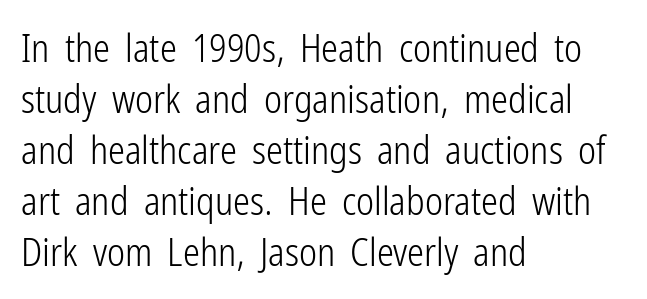
No italicization has been applied; the sample stays upright. Are there feet on the stems? There aren't — it's a sans. Just letters on the line, the space beneath them empty. Do the characters align in a grid? No, the font is proportional.
